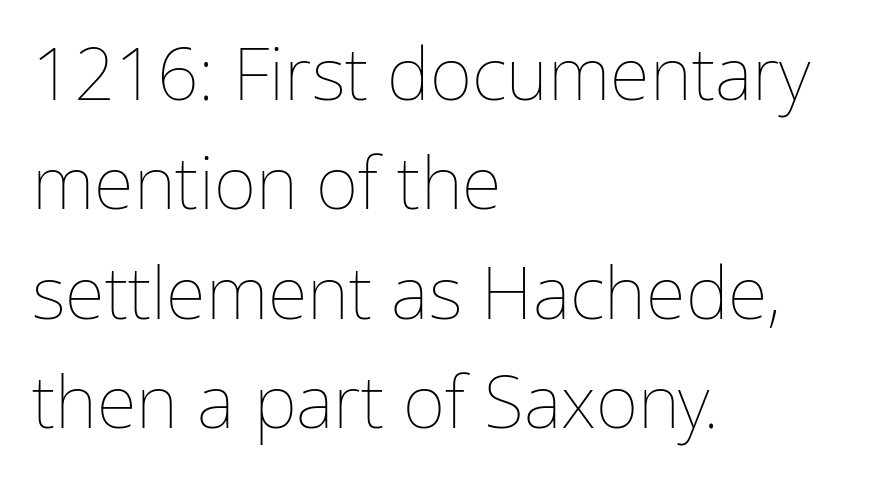
The image shows 73 px thin type, upright; set left-aligned, normal line spacing (1.5x), normal letter spacing, not underlined; low stroke contrast and a medium x-height.
